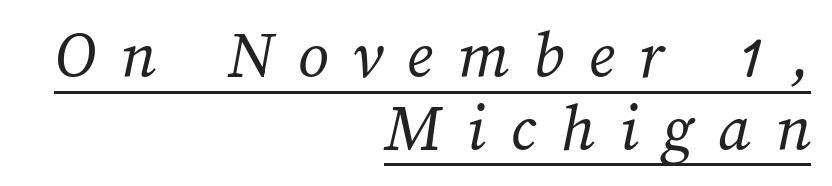
Stroke thickness stays within the range of a standard reading face or lighter. Spacing between characters has been opened up far beyond the box default. The designer dialed line spacing down below the default. Is the block centered? No — it sits flush against the right margin.
